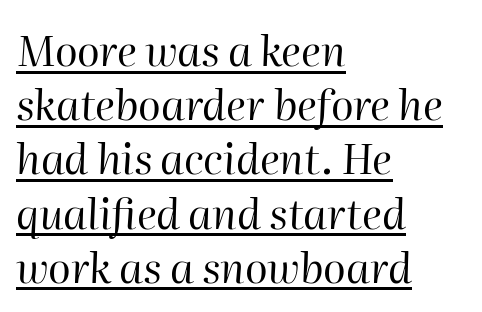
Q: Is the text bold? A: No.
Q: Is the text italic (slanted)? A: Yes, it leans right by about 2 degrees.
Q: Is the text underlined? A: Yes.
Q: How is the paragraph aligned? A: Left-aligned.
Q: Is the spacing between letters normal or unusually wide? A: Normal.
Q: Is the spacing between lines tight, normal or loose? A: Normal.
Q: Width (condensed, normal, or wide)? A: Normal.
Q: Stroke contrast? A: High.
Q: x-height? A: Medium.
Q: Monospaced? A: No.
